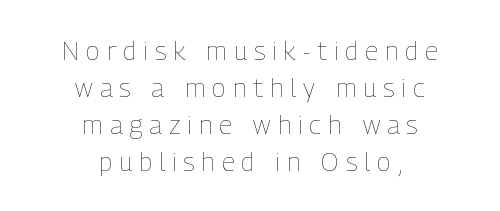
Quick note: interline space is typical. This rendering widens character spacing well past its baseline value. Is there any slant? The stems are plumb. Compared with a typical body face, this is equally light or lighter still. Check under the words: just untouched page. Visually the block forms a symmetrical silhouette, jagged on both flanks.
